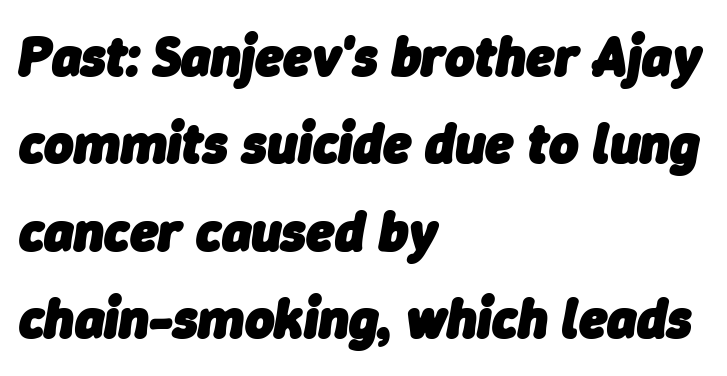
{"italic": "yes", "lean": "right", "slant_degrees": 9, "bold": "yes", "weight": "heavy", "width": "normal", "stroke_contrast": "low", "x_height": "medium", "monospaced": "no", "underline": "no", "align": "left", "line_spacing": "normal", "line_spacing_ratio": 1.56, "letter_spacing": "normal", "letter_spacing_em": 0.0, "glyph_px": 56}
